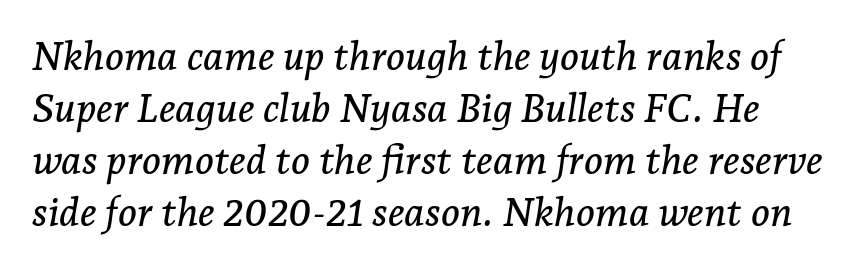
{"serif": "yes", "italic": "yes", "lean": "right", "slant_degrees": 7, "width": "normal", "stroke_contrast": "low", "x_height": "medium", "monospaced": "no", "underline": "no", "line_spacing": "normal", "line_spacing_ratio": 1.3, "letter_spacing": "normal", "letter_spacing_em": 0.0, "glyph_px": 40}
